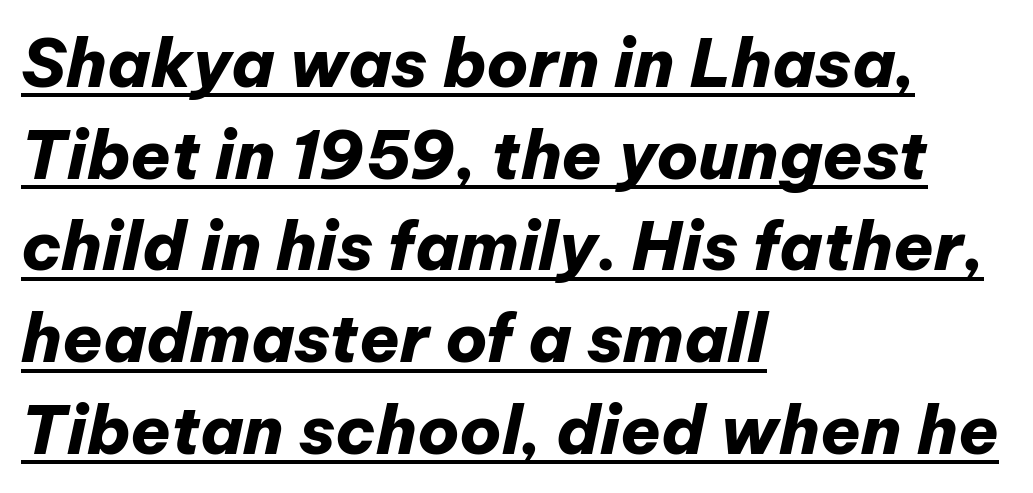
Underlining? Definitely there. The tracking reads as untouched default to a designer's eye. Vertically, the passage feels balanced, rows spaced as you'd expect. Is the block centered? No — it sits flush against the left margin. You can tell it's italic because the verticals aren't actually vertical.
